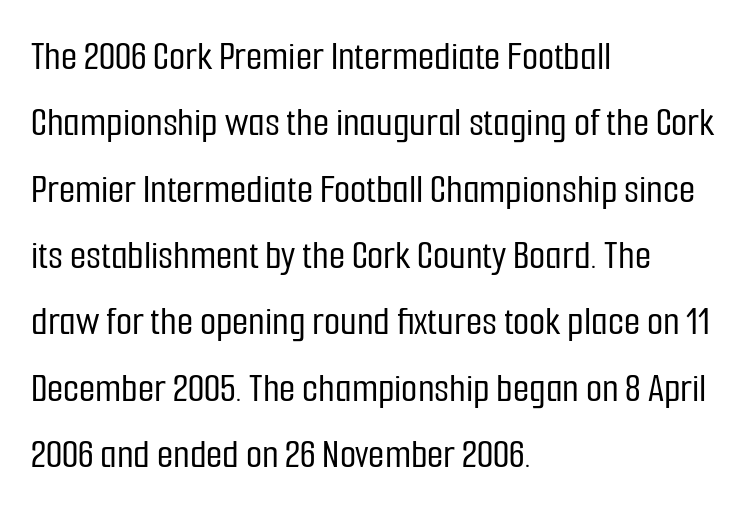
The image shows 42 px condensed sans-serif type, upright; set left-aligned, normal line spacing (1.58x), normal letter spacing, not underlined; low stroke contrast and a medium x-height.
